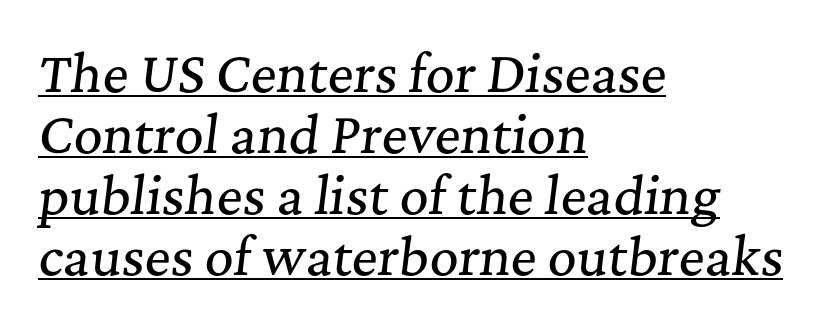
The image shows 50 px serif type, italic (leaning right); set left-aligned, line spacing 1.22x, normal letter spacing, underlined; medium stroke contrast and a medium x-height.
